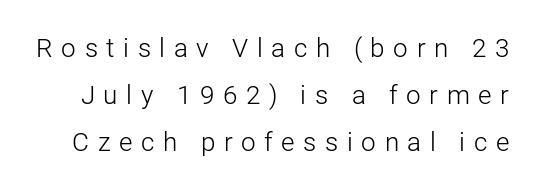
The image shows 26 px text type, upright; set line spacing 1.8x, unusually wide letter spacing (+0.33 em), not underlined.
